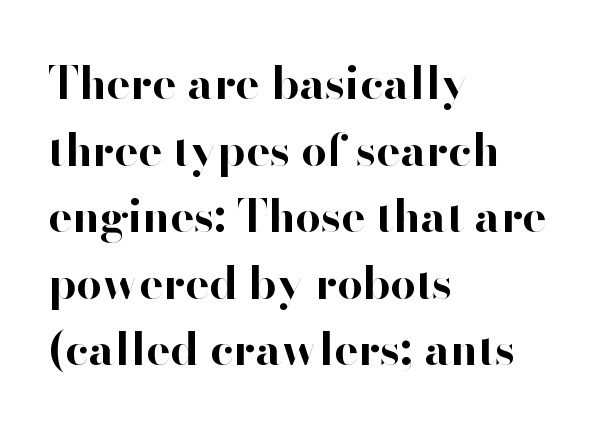
{"serif": "no", "italic": "no", "bold": "yes", "weight": "bold", "width": "normal", "stroke_contrast": "high", "x_height": "small", "monospaced": "no", "underline": "no", "align": "left", "line_spacing": "normal", "line_spacing_ratio": 1.48, "letter_spacing": "normal", "letter_spacing_em": 0.0, "glyph_px": 45}
